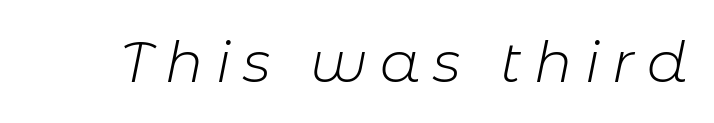
Italic: yes, the glyphs are oblique. Tracking value appears strongly positive — letters spread wide. Vertical stems look standard width or narrower in stroke. The rendering uses natural spacing where letterforms have individual widths.
